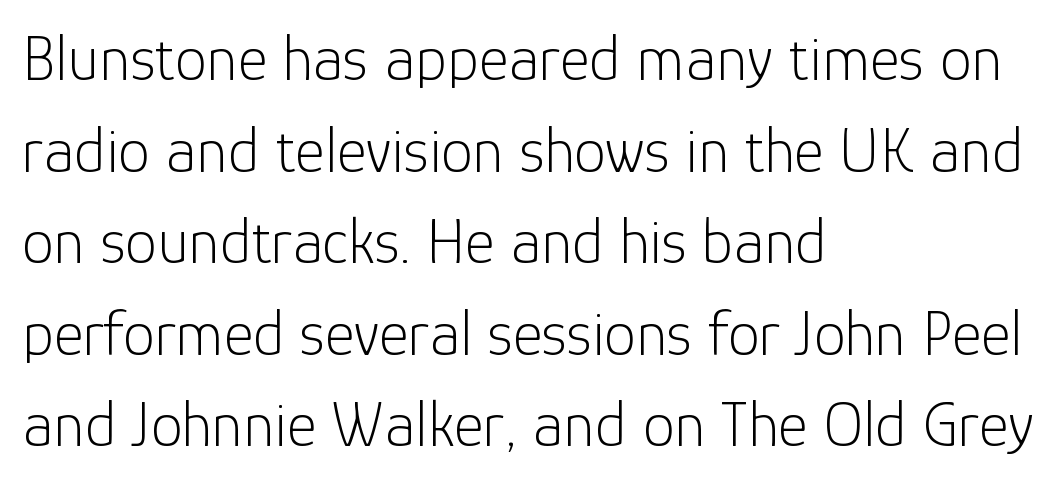
{"serif": "no", "italic": "no", "bold": "no", "weight": "light", "width": "normal", "stroke_contrast": "low", "x_height": "medium", "monospaced": "no", "underline": "no", "align": "left", "line_spacing": "normal", "line_spacing_ratio": 1.43, "letter_spacing": "normal", "letter_spacing_em": 0.0, "glyph_px": 64}
